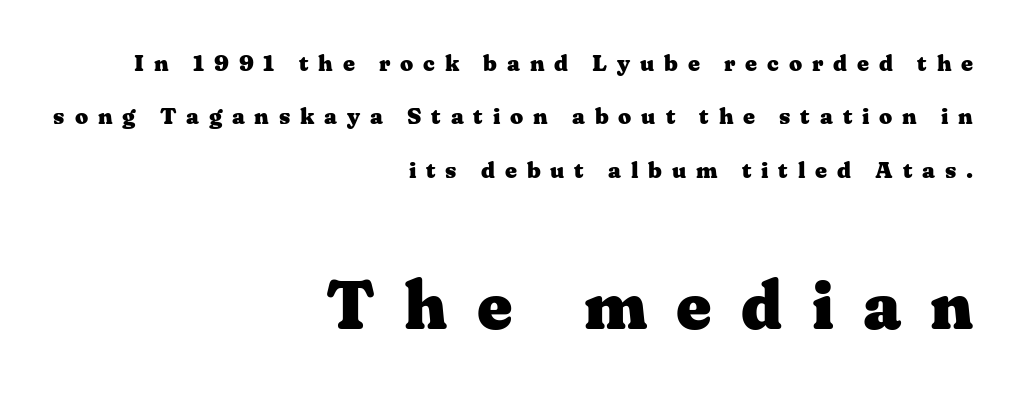
{"serif": "yes", "italic": "no", "bold": "yes", "weight": "heavy", "width": "wide", "stroke_contrast": "medium", "x_height": "medium", "monospaced": "no", "underline": "no", "align": "right", "line_spacing": "loose", "line_spacing_ratio": 2.32, "letter_spacing": "wide", "letter_spacing_em": 0.43, "larger_block": "second", "size_ratio": 2.96, "glyph_px": 68}
